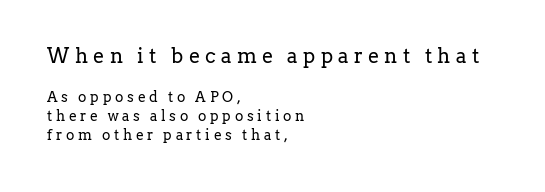
The image shows 20 px text type, upright; set left-aligned, normal line spacing (1.38x), unusually wide letter spacing (+0.27 em), not underlined; the first (top) block is 1.43x larger.
